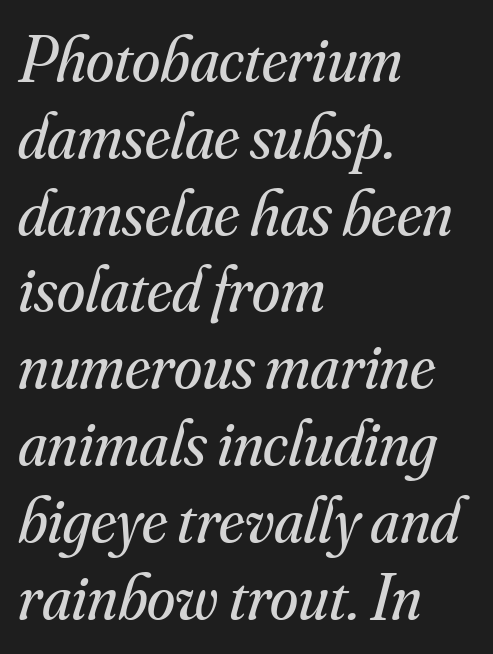
What stands out about the letter spacing? Nothing — it is the standard amount. Slanted lettering throughout. Compared with a typical body face, this is equally light or lighter still. Note: serifs present on the glyphs.
